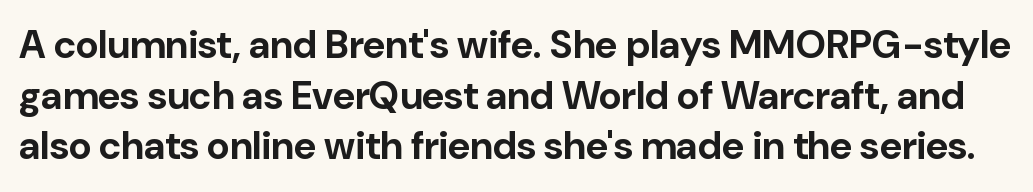
The space beneath each line is pristine and unruled. A typesetter would call this leading conventional body-copy spacing. The face used here is proportionally spaced, like ordinary book or web type. These lines are composed in type without serifs.
